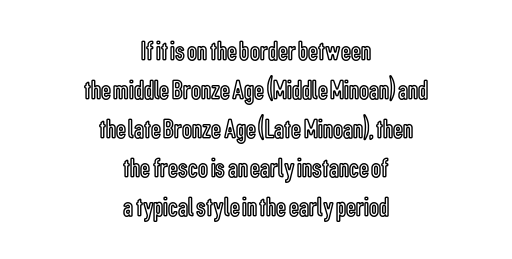
Q: Is the text italic (slanted)? A: No, it is upright.
Q: Is the text underlined? A: No.
Q: How is the paragraph aligned? A: Centered.
Q: Is the spacing between letters normal or unusually wide? A: Normal.
Q: Is the spacing between lines tight, normal or loose? A: Normal.
Q: Width (condensed, normal, or wide)? A: Condensed.
Q: x-height? A: Medium.
Q: Monospaced? A: No.
